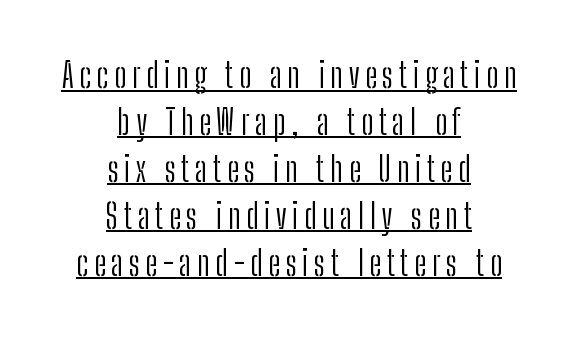
The string is rendered with underlining switched on. Serif or sans? Sans — the stroke terminals are bare. Notice how the passage keeps no hard edge, just a central spine. If you drew a line through each stem, it would be perfectly vertical.
